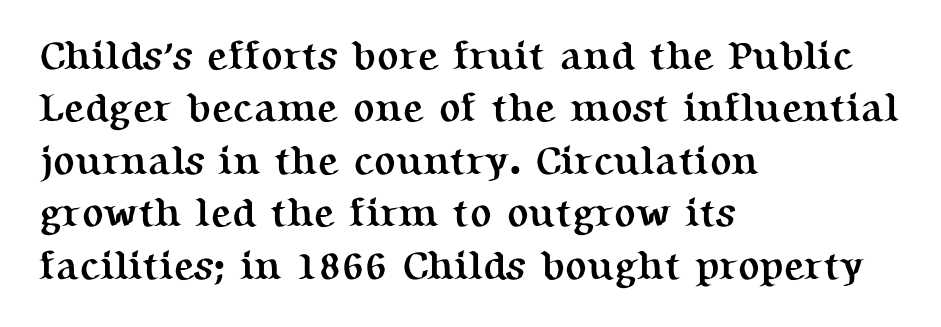
The image shows 40 px semibold serif type, upright; set left-aligned, normal line spacing (1.31x), normal letter spacing, not underlined; medium stroke contrast and a medium x-height.
